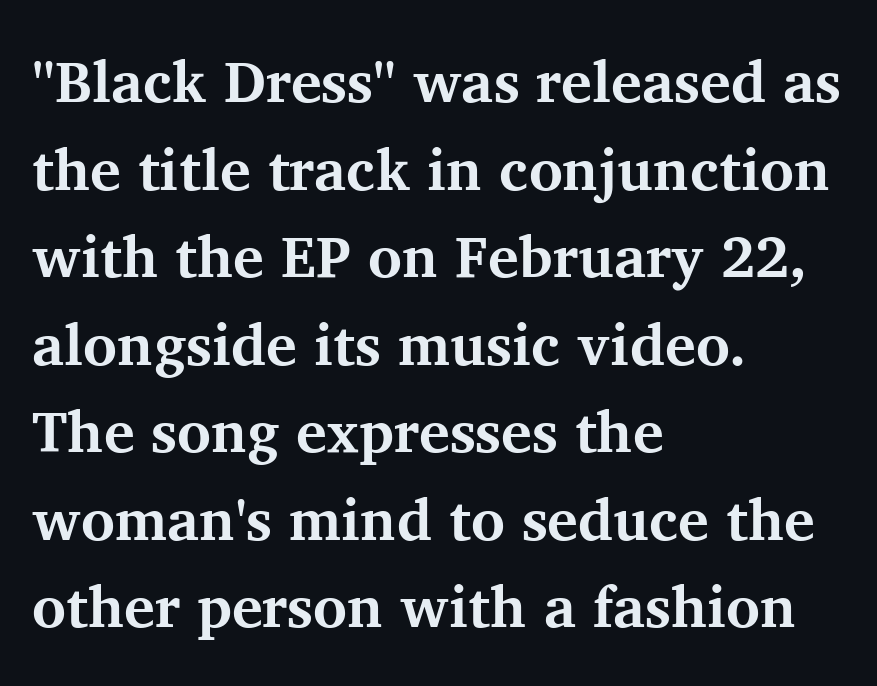
{"serif": "yes", "italic": "no", "bold": "yes", "weight": "bold", "width": "normal", "stroke_contrast": "medium", "x_height": "medium", "monospaced": "no", "underline": "no", "align": "left", "line_spacing": "normal", "line_spacing_ratio": 1.51, "letter_spacing": "normal", "letter_spacing_em": 0.0, "glyph_px": 58}
